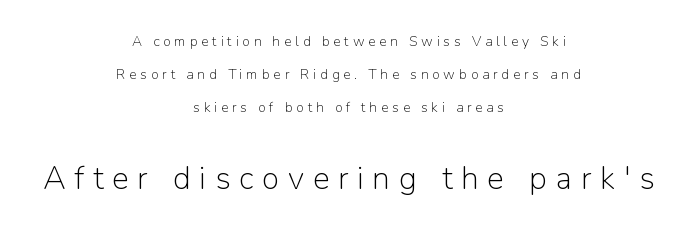
The image shows 32 px light sans-serif type, upright; set centered, loose line spacing (2.36x), unusually wide letter spacing (+0.27 em), not underlined; the second (bottom) block is 2.29x larger; low stroke contrast and a medium x-height.
